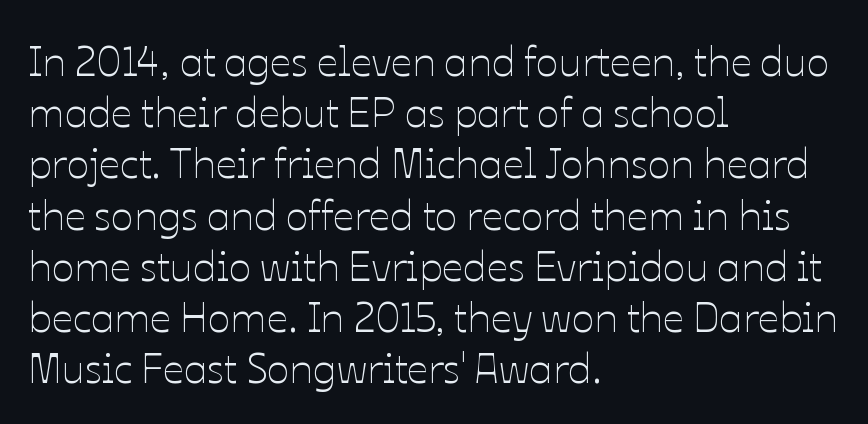
The glyphs are unaccompanied by any horizontal stroke below them. A light-to-regular cut is what we see here. Posture: upright roman. Compared with typical body copy, the letter spacing here is the same.
